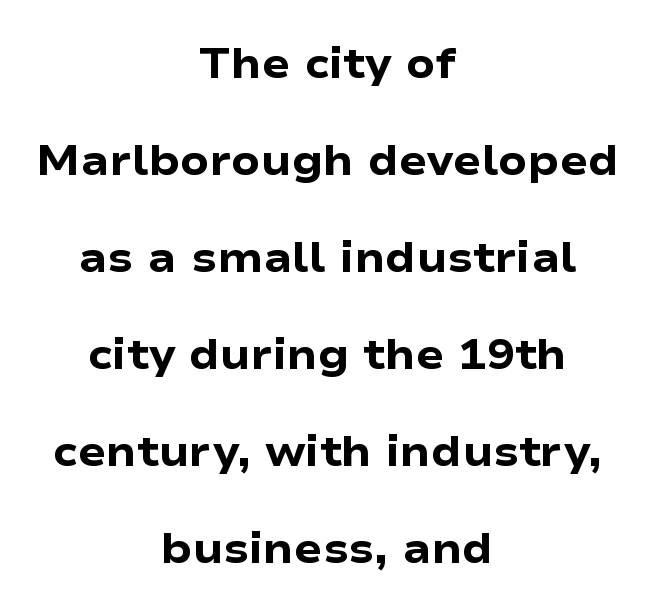
The image shows 42 px heavy, wide sans-serif type, upright; set centered, loose line spacing (2.31x), normal letter spacing, not underlined; low stroke contrast and a medium x-height.
